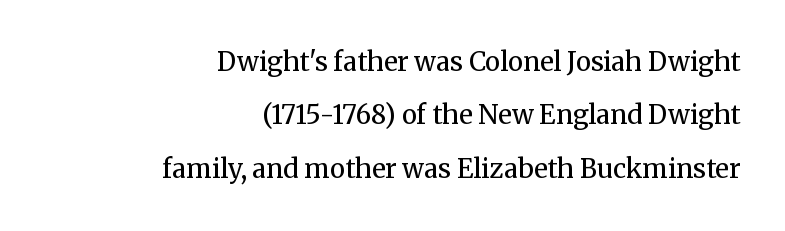
Is the type heavy? It reads as light-to-regular instead. Spacing between characters is what you'd get straight out of the box. The rendering uses a large line-height, opening up the rows. The type sits square on the baseline with zero lean. Line endings align vertically; line beginnings do not. Descenders are the only things crossing below the line.
